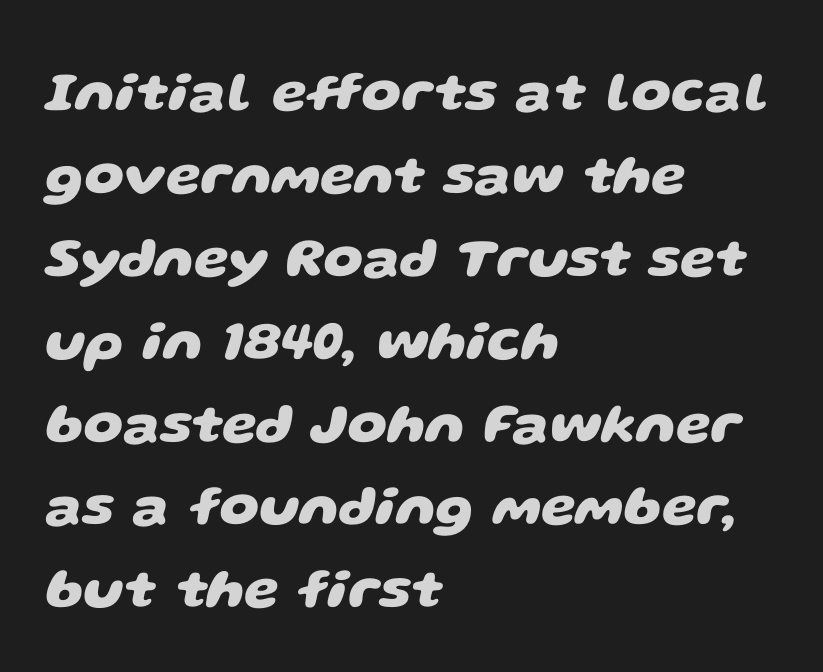
Q: Is the text bold? A: Yes.
Q: Is the typeface a serif or a sans-serif typeface? A: Sans-serif.
Q: Is the text underlined? A: No.
Q: How is the paragraph aligned? A: Left-aligned.
Q: Is the spacing between letters normal or unusually wide? A: Normal.
Q: Is the spacing between lines tight, normal or loose? A: Normal.
Q: Width (condensed, normal, or wide)? A: Wide.
Q: Stroke contrast? A: Low.
Q: x-height? A: Large.
Q: Monospaced? A: No.
